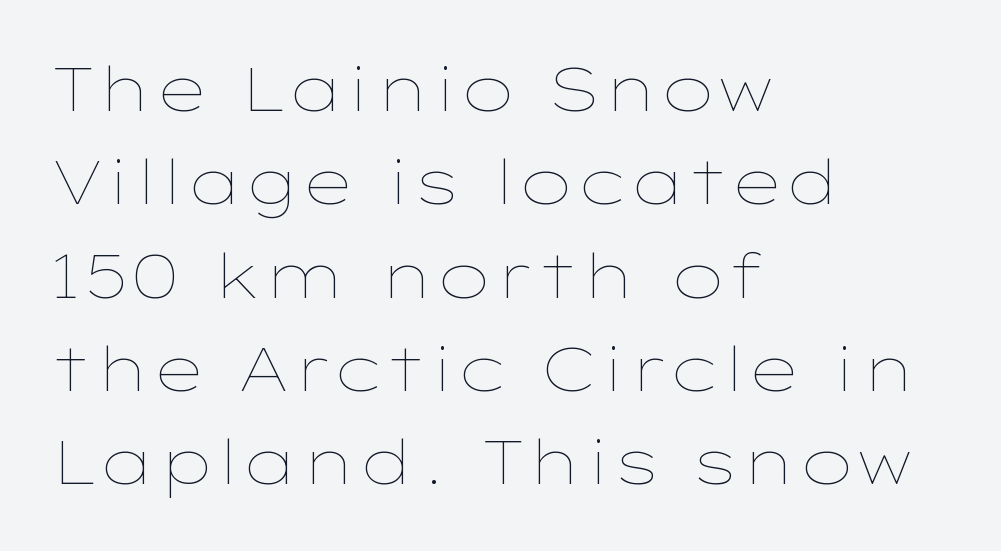
The axis of the letterforms is exactly vertical. Proportional: the letters do not fall into vertical columns. A student would call this left alignment; a typographer would say flush left, rag right. The tracking reads as untouched default to a designer's eye. The gap between lines stays unmarked. Regular leading.
